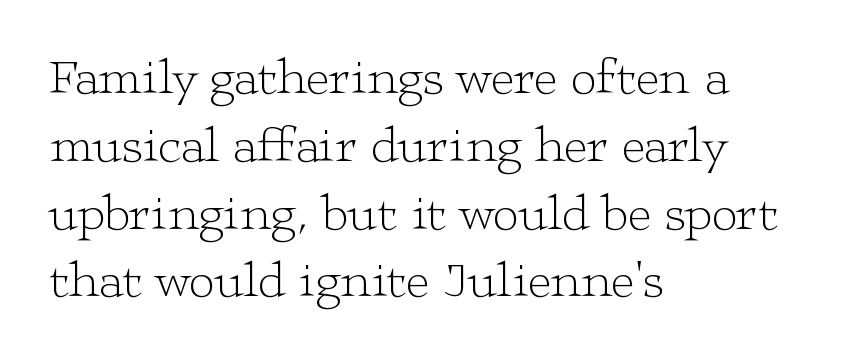
The image shows 51 px light, wide serif type, upright; set left-aligned, normal line spacing (1.33x), normal letter spacing, not underlined; low stroke contrast and a medium x-height.
